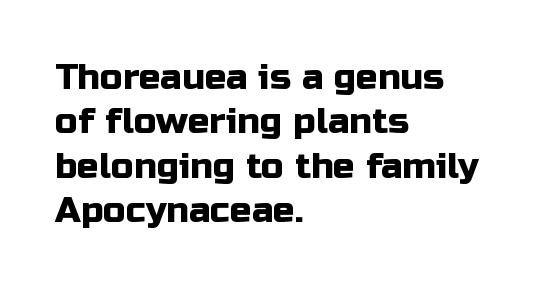
The image shows 36 px sans-serif type, upright; set left-aligned, line spacing 1.23x, normal letter spacing, not underlined; low stroke contrast and a medium x-height.
